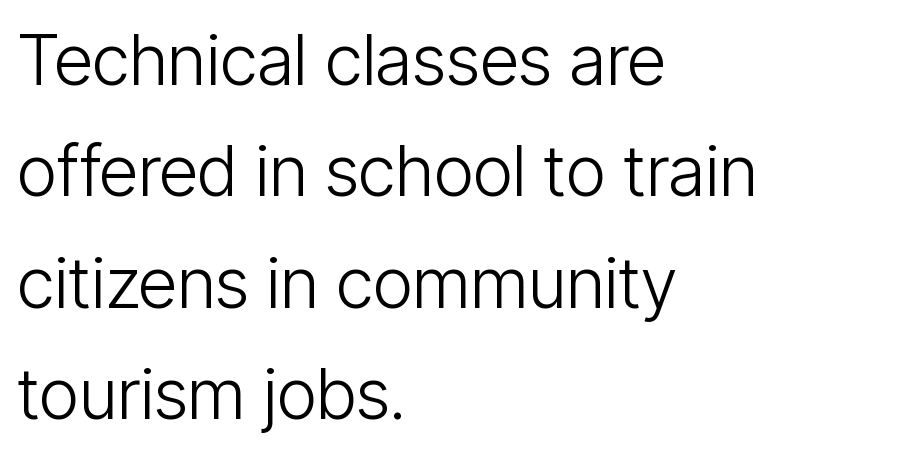
The image shows 70 px light, condensed sans-serif type, upright; set left-aligned, normal line spacing (1.59x), normal letter spacing, not underlined; low stroke contrast and a medium x-height.
